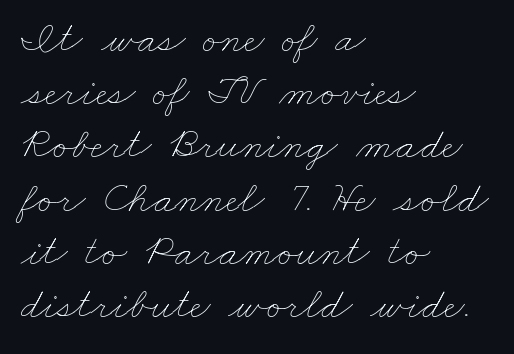
The strip under each line holds only bare page. Think standard paragraph weight, or any step lighter than that. A typesetter would call this zero additional tracking. Short and long lines alike share a common starting point at left. Think of a printed novel: that variable character pitch is what you see here.
